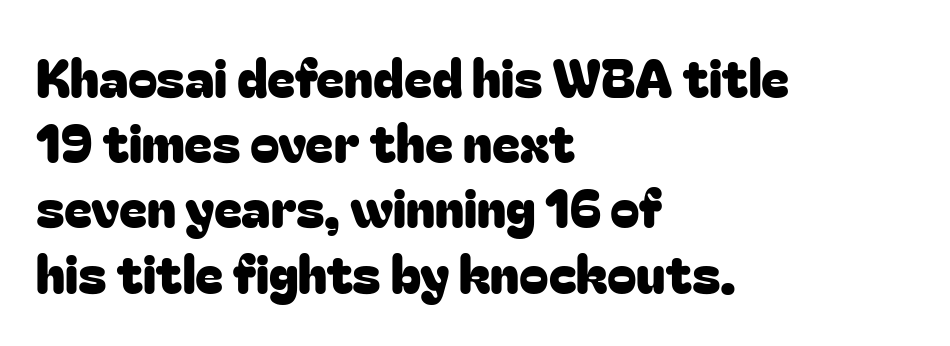
The image shows 53 px sans-serif type, upright; set left-aligned, line spacing 1.23x, normal letter spacing, not underlined; low stroke contrast and a medium x-height.
